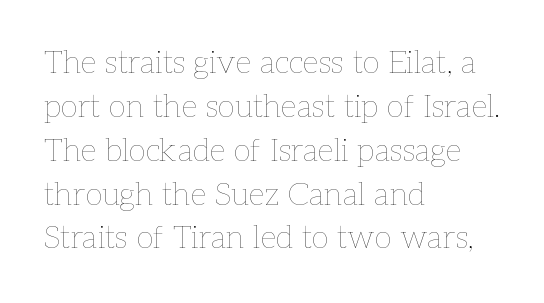
{"italic": "no", "bold": "no", "weight": "thin", "width": "normal", "stroke_contrast": "low", "x_height": "medium", "monospaced": "no", "underline": "no", "align": "left", "line_spacing": "normal", "line_spacing_ratio": 1.37, "letter_spacing": "normal", "letter_spacing_em": 0.0, "glyph_px": 32}
